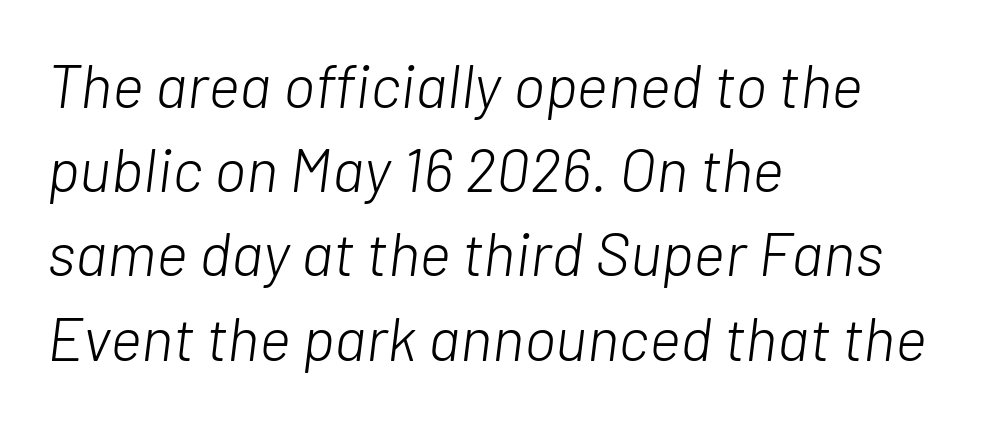
Q: Is the text bold? A: No.
Q: Is the text italic (slanted)? A: Yes, it leans right by about 7 degrees.
Q: Is the text underlined? A: No.
Q: How is the paragraph aligned? A: Left-aligned.
Q: Is the spacing between letters normal or unusually wide? A: Normal.
Q: Is the spacing between lines tight, normal or loose? A: Normal.
Q: Width (condensed, normal, or wide)? A: Normal.
Q: Stroke contrast? A: Low.
Q: x-height? A: Medium.
Q: Monospaced? A: No.
